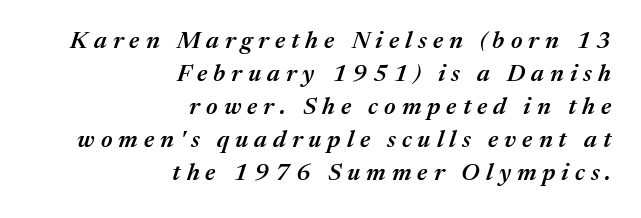
Q: Is the text bold? A: Semi-bold.
Q: Is the text italic (slanted)? A: Yes, it leans right by about 17 degrees.
Q: Is the text underlined? A: No.
Q: How is the paragraph aligned? A: Right-aligned.
Q: Is the spacing between letters normal or unusually wide? A: Unusually wide.
Q: Is the spacing between lines tight, normal or loose? A: Normal.
